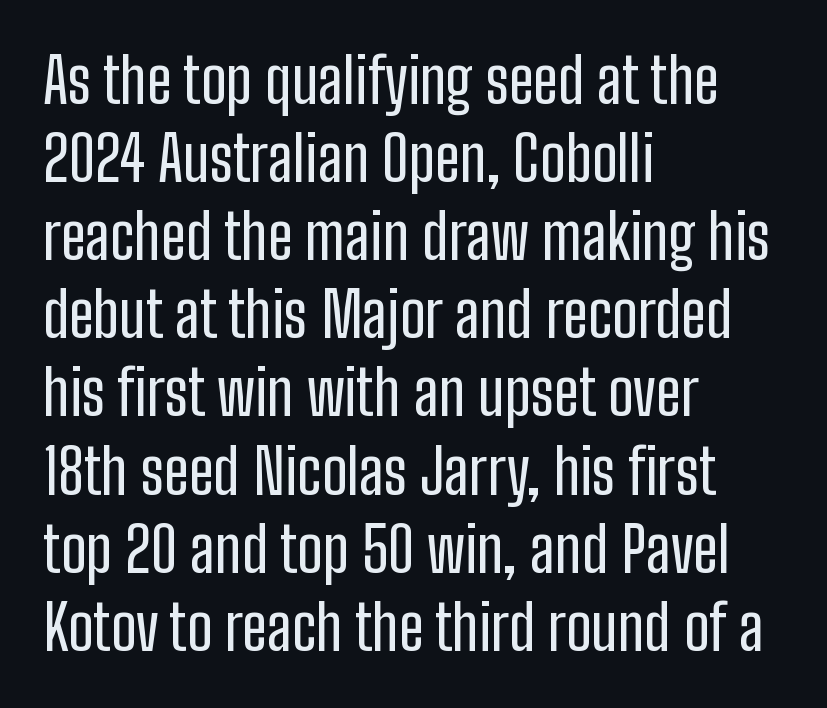
Q: Is the text italic (slanted)? A: No, it is upright.
Q: Is the typeface a serif or a sans-serif typeface? A: Sans-serif.
Q: Is the text underlined? A: No.
Q: How is the paragraph aligned? A: Left-aligned.
Q: Is the spacing between letters normal or unusually wide? A: Normal.
Q: Is the spacing between lines tight, normal or loose? A: Normal.
Q: Width (condensed, normal, or wide)? A: Condensed.
Q: Stroke contrast? A: Low.
Q: x-height? A: Medium.
Q: Monospaced? A: No.
